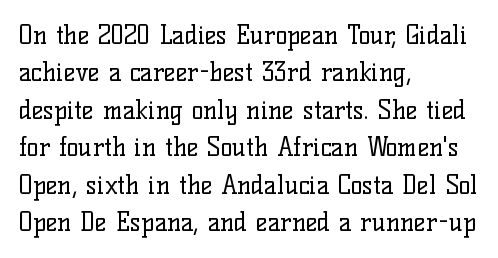
Q: Is the text bold? A: No.
Q: Is the text italic (slanted)? A: No, it is upright.
Q: Is the text underlined? A: No.
Q: How is the paragraph aligned? A: Left-aligned.
Q: Is the spacing between letters normal or unusually wide? A: Normal.
Q: Is the spacing between lines tight, normal or loose? A: Normal.
